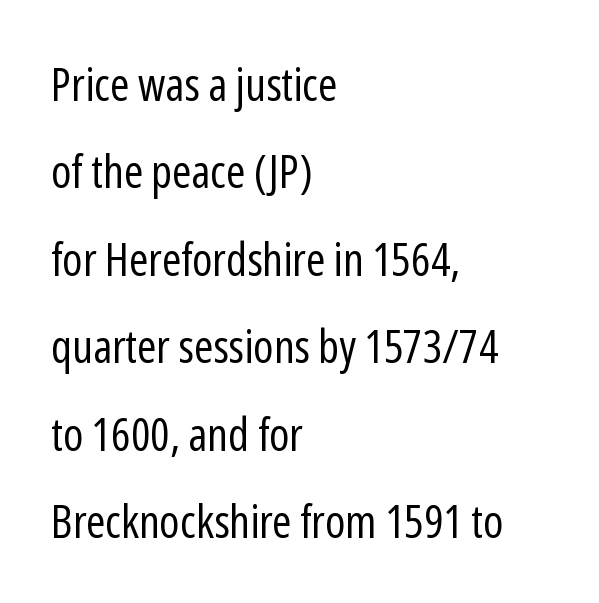
{"serif": "no", "italic": "no", "bold": "no", "weight": "regular", "width": "condensed", "stroke_contrast": "low", "x_height": "medium", "monospaced": "no", "underline": "no", "align": "left", "line_spacing": "loose", "line_spacing_ratio": 1.9, "letter_spacing": "normal", "letter_spacing_em": 0.0, "glyph_px": 46}
